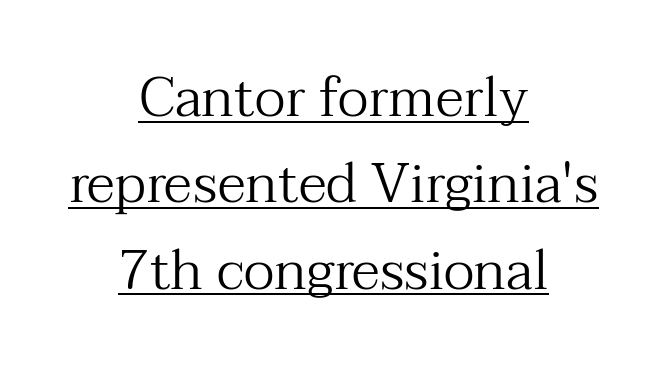
{"serif": "yes", "italic": "no", "bold": "no", "weight": "regular", "width": "normal", "stroke_contrast": "medium", "x_height": "medium", "monospaced": "no", "underline": "yes", "align": "center", "line_spacing": "normal", "line_spacing_ratio": 1.57, "letter_spacing": "normal", "letter_spacing_em": 0.0, "glyph_px": 55}
